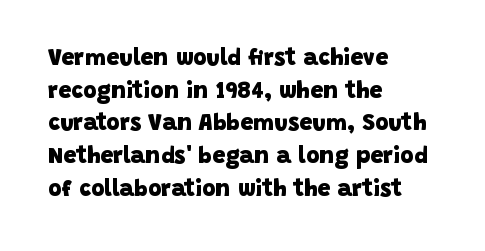
{"bold": "yes", "underline": "no", "align": "left", "line_spacing": "normal", "line_spacing_ratio": 1.42, "letter_spacing": "normal", "letter_spacing_em": 0.0, "glyph_px": 23}
